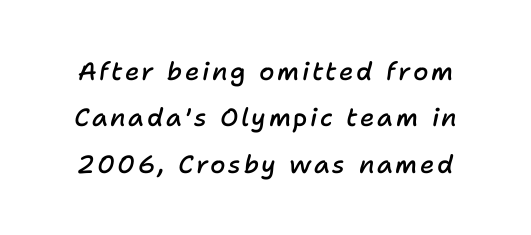
Q: Is the text bold? A: Semi-bold.
Q: Is the text italic (slanted)? A: Yes, it leans right by about 11 degrees.
Q: Is the text underlined? A: No.
